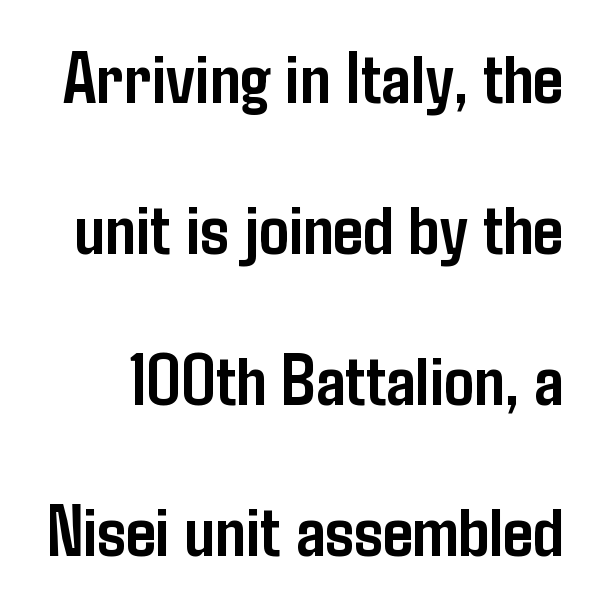
The image shows 74 px semibold, condensed sans-serif type, upright; set loose line spacing (2.04x), normal letter spacing, not underlined; low stroke contrast and a medium x-height.
